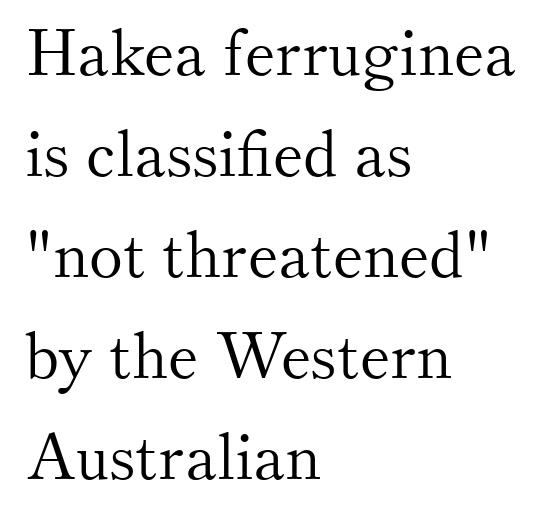
The specimen reads as upright at a glance. Reading down the column, the eye jumps a familiar distance to each next line. The letters advance in unequal steps, a hallmark of proportional type. Caption: multi-line text, flush left, ragged right. The specimen omits any rule beneath the text block's lines. Tracking here is standard; glyphs follow each other at the usual distance.
